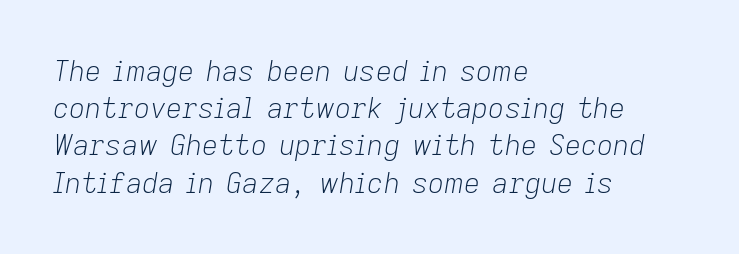
Q: Is the text bold? A: No.
Q: Is the text italic (slanted)? A: Yes, it leans right by about 9 degrees.
Q: Is the text underlined? A: No.
Q: How is the paragraph aligned? A: Left-aligned.
Q: Is the spacing between letters normal or unusually wide? A: Normal.
Q: Is the spacing between lines tight, normal or loose? A: Normal.
Q: Width (condensed, normal, or wide)? A: Normal.
Q: Stroke contrast? A: Low.
Q: x-height? A: Medium.
Q: Monospaced? A: No.
